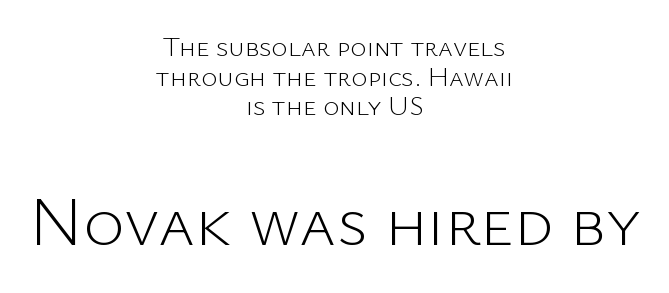
Q: Is the text bold? A: No.
Q: Is the text italic (slanted)? A: No, it is upright.
Q: Is the typeface a serif or a sans-serif typeface? A: Sans-serif.
Q: Is the text underlined? A: No.
Q: How is the paragraph aligned? A: Centered.
Q: Is the spacing between letters normal or unusually wide? A: Normal.
Q: Is the spacing between lines tight, normal or loose? A: Tight.
Q: Which block of text is set in a larger size, the first (top) or the second (bottom)? A: The second (bottom) one.
Q: Width (condensed, normal, or wide)? A: Normal.
Q: Stroke contrast? A: Low.
Q: x-height? A: Medium.
Q: Monospaced? A: No.
